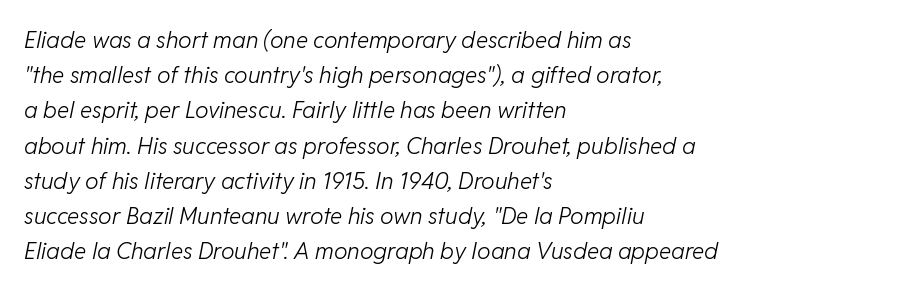
{"italic": "yes", "lean": "right", "slant_degrees": 11, "bold": "no", "underline": "no", "align": "left", "line_spacing": "normal", "line_spacing_ratio": 1.53, "letter_spacing": "normal", "letter_spacing_em": 0.0, "glyph_px": 23}
